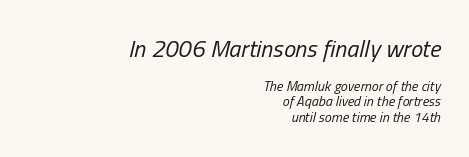
The image shows 24 px text type, italic (leaning right); set right-aligned, tight line spacing (1.11x), normal letter spacing, not underlined; the first (top) block is 1.71x larger.
